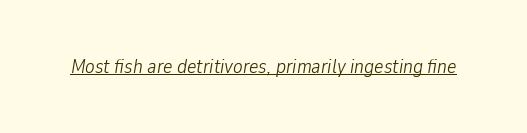
The image shows 20 px text type, italic (leaning right); set normal letter spacing, underlined.
